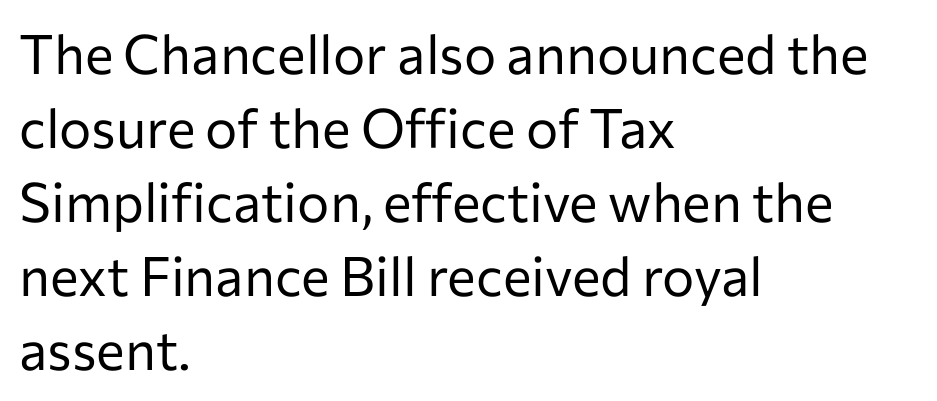
The image shows 54 px regular-weight sans-serif type, upright; set left-aligned, normal line spacing (1.37x), normal letter spacing, not underlined; low stroke contrast and a medium x-height.
